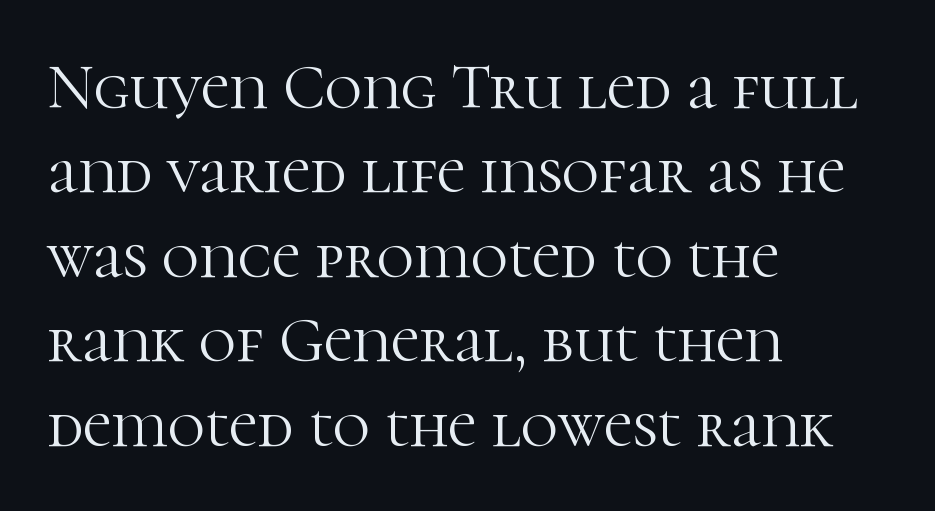
The line-height multiplier appears to be the usual default. This is serif lettering, the kind often seen in printed books. Tall strokes in this sample are plumb rather than angled. Think standard paragraph weight, or any step lighter than that.
